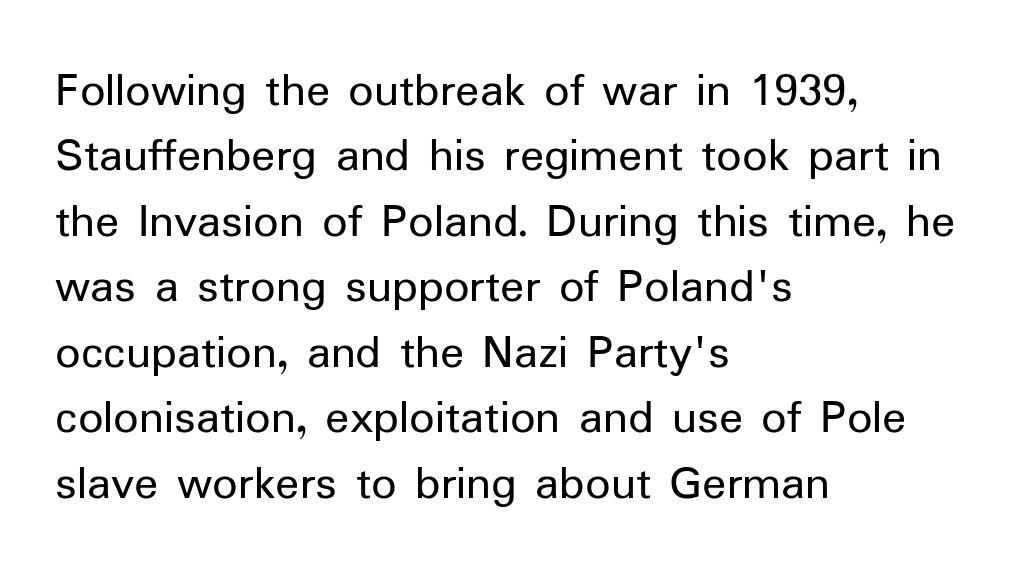
No italicization has been applied; the sample stays upright. Has an underline been added? It has not. The designer left line spacing at the default. Look at the bottom of the vertical strokes: they stop flat, with no serifs. Does extra space separate the letters? No, they use regular spacing. Proportional: the letters do not fall into vertical columns.
